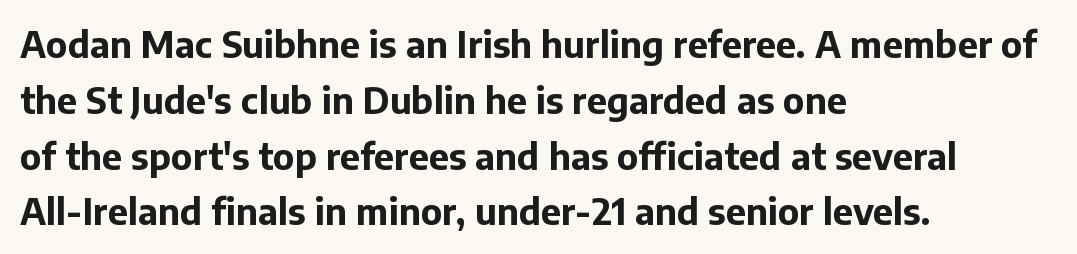
The image shows 36 px bold sans-serif type, upright; set left-aligned, normal line spacing (1.55x), normal letter spacing, not underlined; low stroke contrast and a medium x-height.
